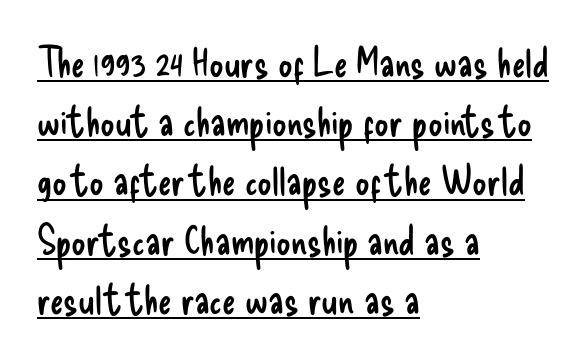
The image shows 40 px regular-weight, condensed sans-serif type, upright; set left-aligned, normal line spacing (1.48x), normal letter spacing, underlined; low stroke contrast and a small x-height.
